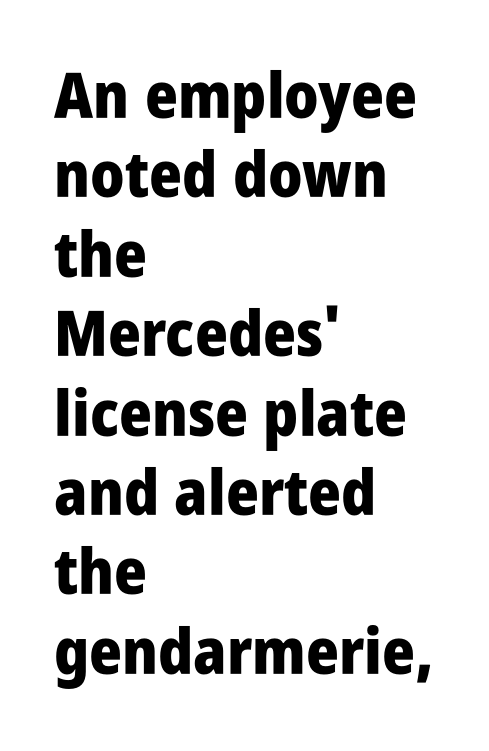
{"serif": "no", "italic": "no", "bold": "yes", "weight": "heavy", "width": "condensed", "stroke_contrast": "low", "x_height": "large", "monospaced": "no", "underline": "no", "align": "left", "line_spacing": "normal", "line_spacing_ratio": 1.26, "letter_spacing": "normal", "letter_spacing_em": 0.0, "glyph_px": 63}
